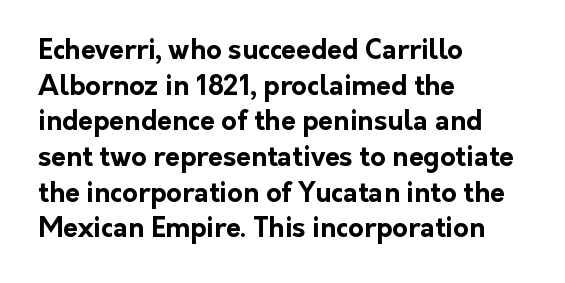
A typesetter would call this leading conventional body-copy spacing. Standard letterfit; no display-style spreading of the glyphs. The axis of the letterforms is exactly vertical. Typeset ragged right — the left edge is the straight one. Clear beneath every line of the passage. Each glyph is drawn with heavy, bold strokes.
